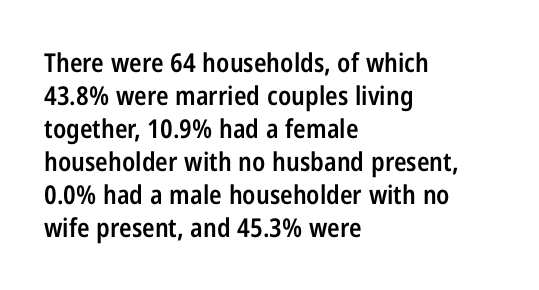
The space beneath each line is pristine and unruled. Notice how the stems are strictly vertical — no italics here. Weight: semibold (demi). Is the letter spacing exaggerated? No — it looks like the ordinary default. The line-height multiplier appears to be the usual default. Short and long lines alike share a common starting point at left.
